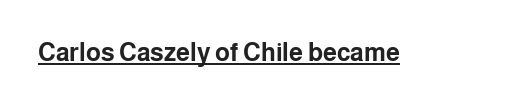
Q: Is the text bold? A: Yes.
Q: Is the text italic (slanted)? A: No, it is upright.
Q: Is the text underlined? A: Yes.
Q: Is the spacing between letters normal or unusually wide? A: Normal.
